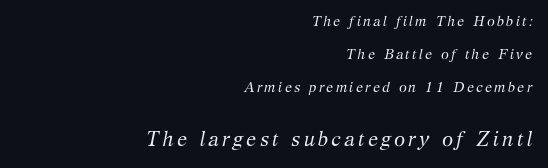
The image shows 20 px text type, italic (leaning right); set right-aligned, loose line spacing (2.36x), not underlined; the second (bottom) block is 1.43x larger.
